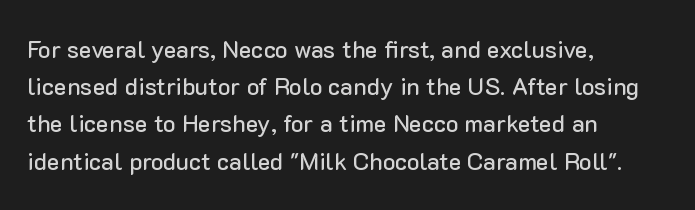
{"italic": "no", "underline": "no", "align": "left", "line_spacing": "normal", "line_spacing_ratio": 1.55, "letter_spacing": "normal", "letter_spacing_em": 0.0, "glyph_px": 24}
